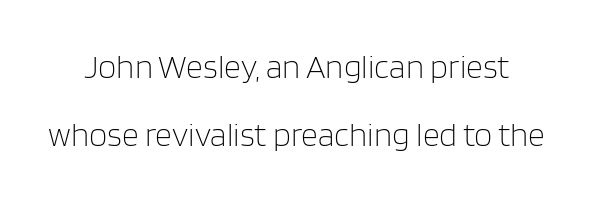
The image shows 33 px light sans-serif type, upright; set loose line spacing (2.06x), normal letter spacing, not underlined; low stroke contrast and a large x-height.
